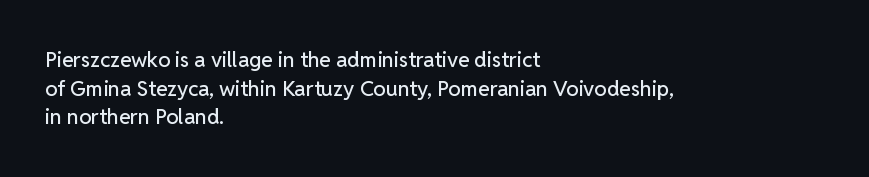
The image shows 21 px text type, upright; set left-aligned, normal line spacing (1.36x), normal letter spacing, not underlined.
